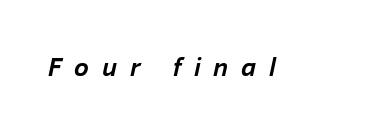
The image shows 26 px bold type, italic (leaning right); set unusually wide letter spacing (+0.49 em), not underlined.
